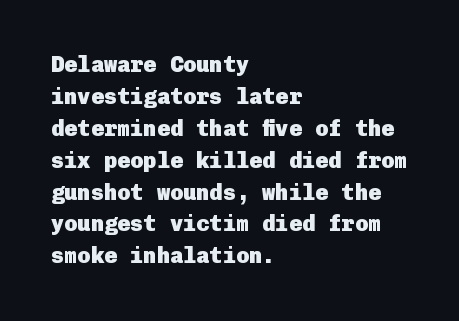
Q: Is the text bold? A: Yes.
Q: Is the text italic (slanted)? A: No, it is upright.
Q: Is the text underlined? A: No.
Q: How is the paragraph aligned? A: Left-aligned.
Q: Is the spacing between letters normal or unusually wide? A: Normal.
Q: Is the spacing between lines tight, normal or loose? A: Normal.
